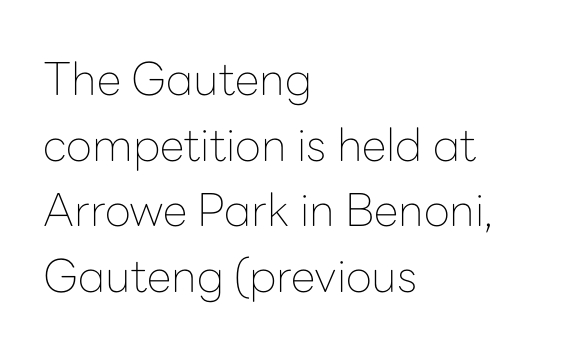
The image shows 45 px thin sans-serif type, upright; set left-aligned, normal line spacing (1.46x), normal letter spacing, not underlined; low stroke contrast and a medium x-height.
